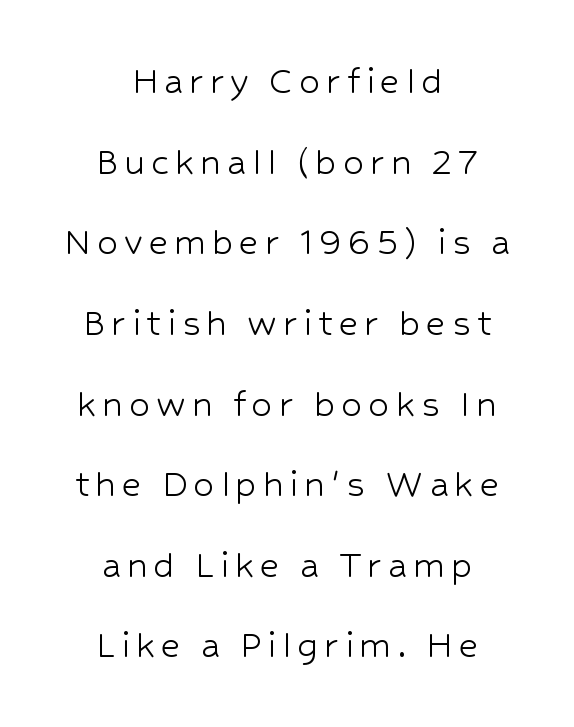
The text was rendered using a sans face with plain stroke endings. A typesetter would call this proportional, since set widths differ per character. The glyphs are unaccompanied by any horizontal stroke below them. This rendering uses center alignment, leaving both contours irregular but symmetric.
